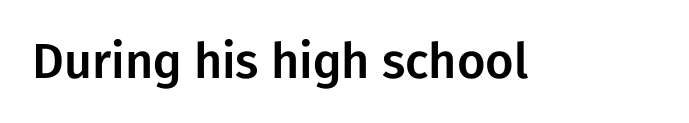
Glyph-to-glyph distance matches everyday printed text. A sans-serif font was chosen for this passage. Unmarked baselines from the first word to the last. The typography opts for an upright posture over an oblique one.
